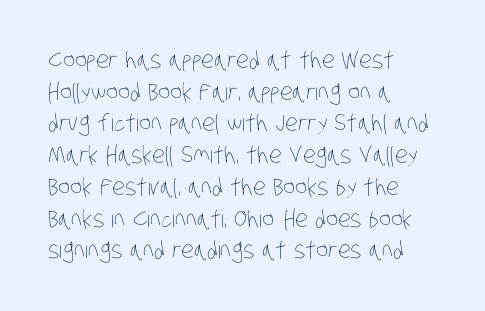
{"bold": "no", "underline": "no", "align": "left", "line_spacing": "normal", "line_spacing_ratio": 1.38, "letter_spacing": "normal", "letter_spacing_em": 0.0, "glyph_px": 23}
